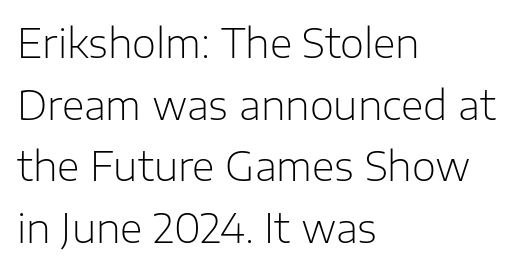
The letters advance in unequal steps, a hallmark of proportional type. The rag falls on the right side of this text block. If you drew a line through each stem, it would be perfectly vertical. Summary of weight: not heavy and not bold. Underline: absent. A typesetter would label this face a sans.
